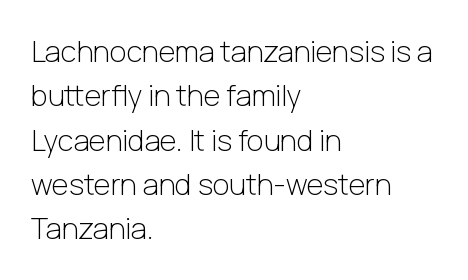
The image shows 29 px light sans-serif type, upright; set left-aligned, normal line spacing (1.53x), normal letter spacing, not underlined; low stroke contrast and a medium x-height.
